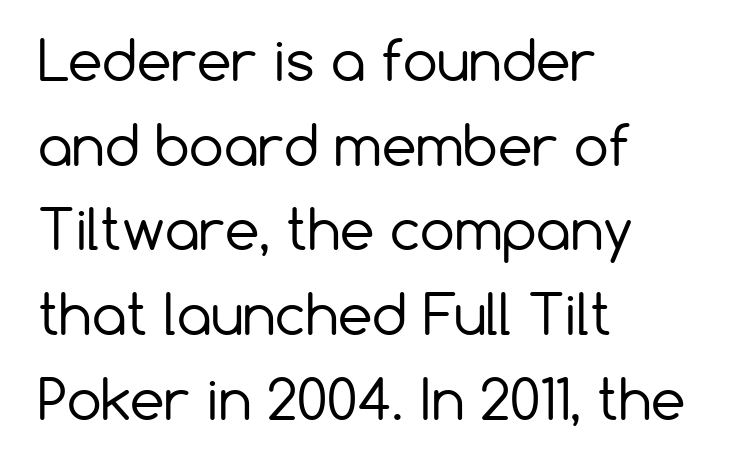
Here the designer chose a conventional face with non-uniform glyph widths. A typesetter would label this face a sans. A student would call this left alignment; a typographer would say flush left, rag right. No italicization has been applied; the sample stays upright.
